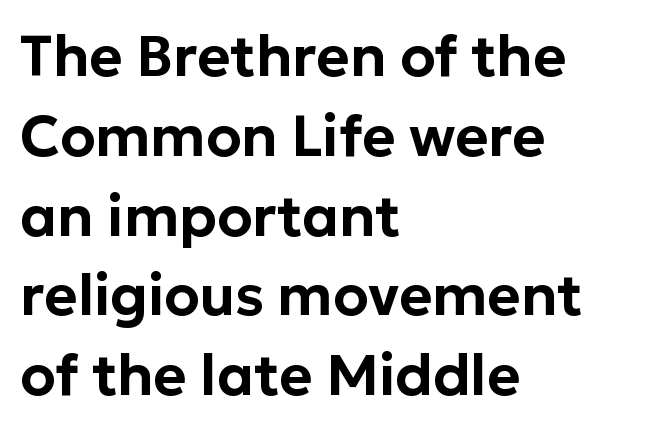
Short note: letters normally spaced. The face used here is a sans, in the tradition of grotesques and geometrics. Summary of vertical rhythm: regular, with standard interline spacing. Does the copy run flush right? No — it runs flush left.
